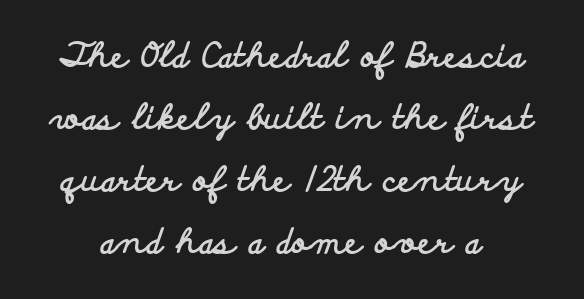
Q: Is the text bold? A: Yes.
Q: Is the text italic (slanted)? A: Yes.
Q: Is the typeface a serif or a sans-serif typeface? A: Sans-serif.
Q: Is the text underlined? A: No.
Q: Is the spacing between letters normal or unusually wide? A: Normal.
Q: Width (condensed, normal, or wide)? A: Wide.
Q: Stroke contrast? A: Low.
Q: x-height? A: Small.
Q: Monospaced? A: No.
